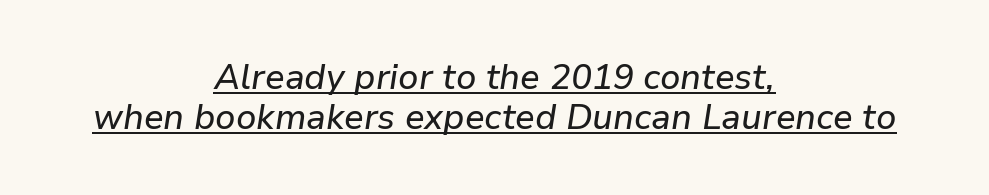
The image shows 35 px text type, italic (leaning right); set centered, tight line spacing (1.14x), normal letter spacing, underlined; low stroke contrast and a medium x-height.
